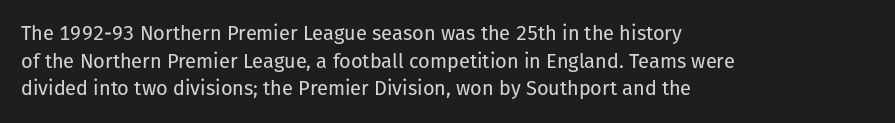
The image shows 20 px text type, upright; set left-aligned, normal line spacing (1.38x), normal letter spacing, not underlined.
